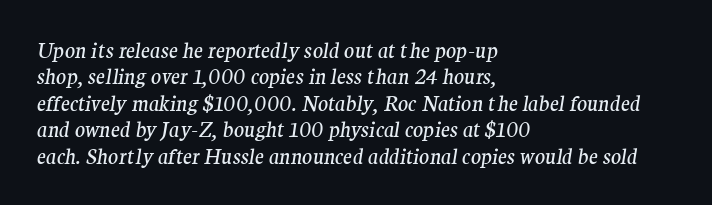
The passage shown stacks its lines at a standard gap. The foot of each line stays bare and open. Unbolded letterforms with no extra heft. Looking at the ascenders, they clearly lean. Which margin do the lines hug? The left one — the right edge is uneven.
